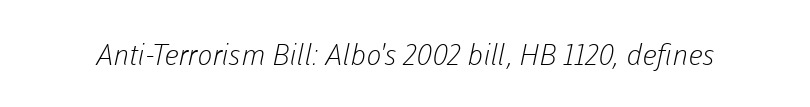
The image shows 29 px light sans-serif type; set normal letter spacing, not underlined; low stroke contrast and a medium x-height.
